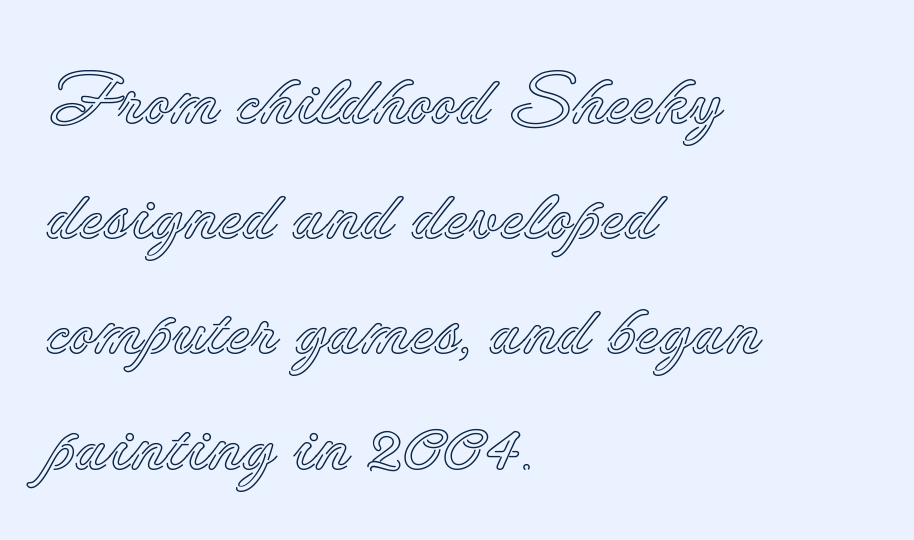
{"width": "normal", "x_height": "small", "monospaced": "no", "underline": "no", "align": "left", "line_spacing": "normal", "line_spacing_ratio": 1.6, "letter_spacing": "normal", "letter_spacing_em": 0.0, "glyph_px": 72}
